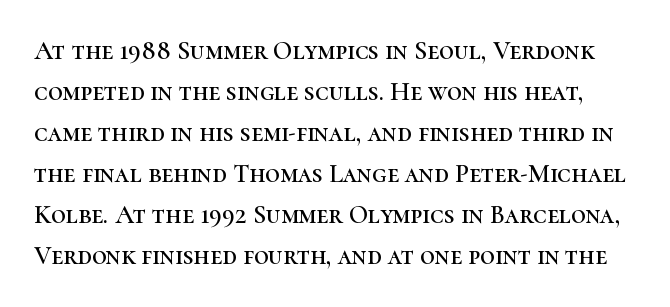
The image shows 26 px text type, upright; set normal line spacing (1.58x), normal letter spacing, not underlined.
